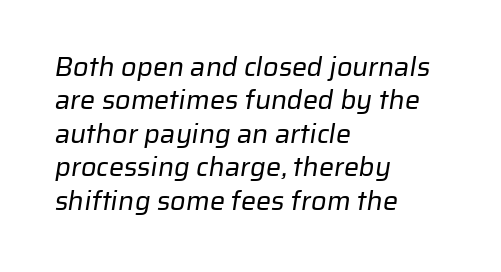
Leftover space on each line is placed entirely after the last word. Descender tails drop into unmarked territory. Standard letterfit; no display-style spreading of the glyphs. The font sits on the lighter half of the weight spectrum, regular included.
